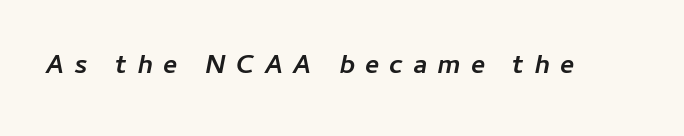
The image shows 27 px bold type, italic (leaning right); set unusually wide letter spacing (+0.37 em), not underlined.
